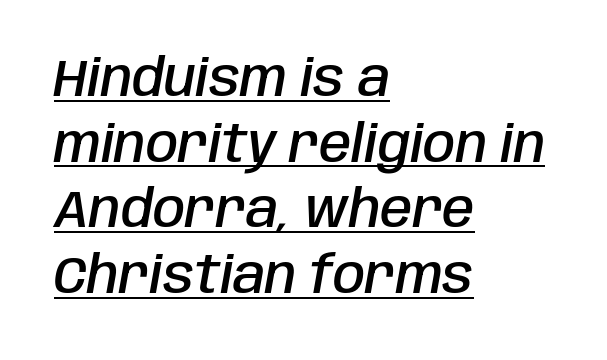
{"italic": "yes", "lean": "right", "slant_degrees": 10, "bold": "semi", "weight": "semibold", "width": "condensed", "stroke_contrast": "low", "x_height": "large", "monospaced": "no", "underline": "yes", "align": "left", "line_spacing": "normal", "line_spacing_ratio": 1.26, "letter_spacing": "normal", "letter_spacing_em": 0.0, "glyph_px": 52}
